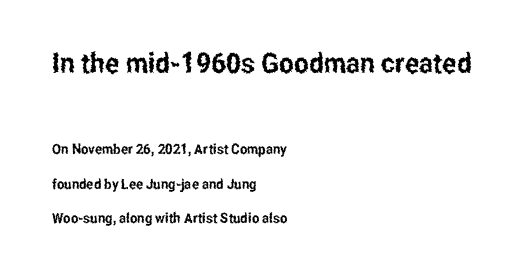
The image shows 28 px condensed sans-serif type, upright; set left-aligned, loose line spacing (2.46x), normal letter spacing, not underlined; the first (top) block is 2.0x larger; low stroke contrast and a medium x-height.
